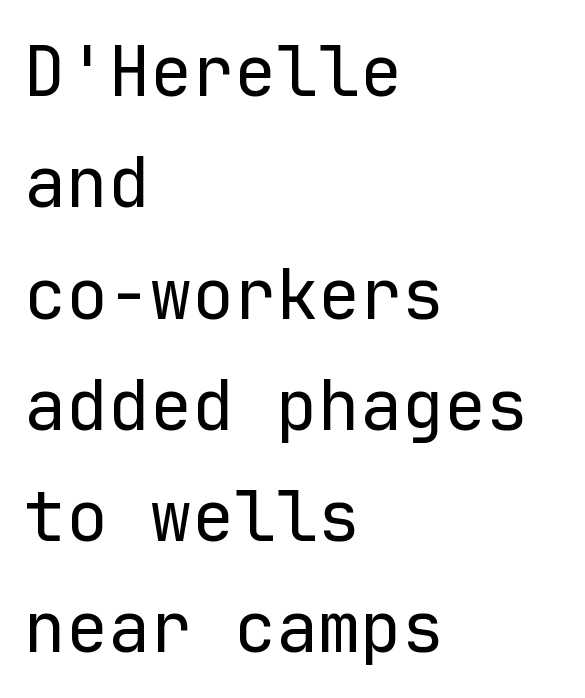
{"serif": "no", "italic": "no", "bold": "no", "weight": "regular", "width": "normal", "stroke_contrast": "low", "x_height": "medium", "monospaced": "yes", "underline": "no", "align": "left", "line_spacing": "normal", "line_spacing_ratio": 1.59, "letter_spacing": "normal", "letter_spacing_em": 0.0, "glyph_px": 70}
